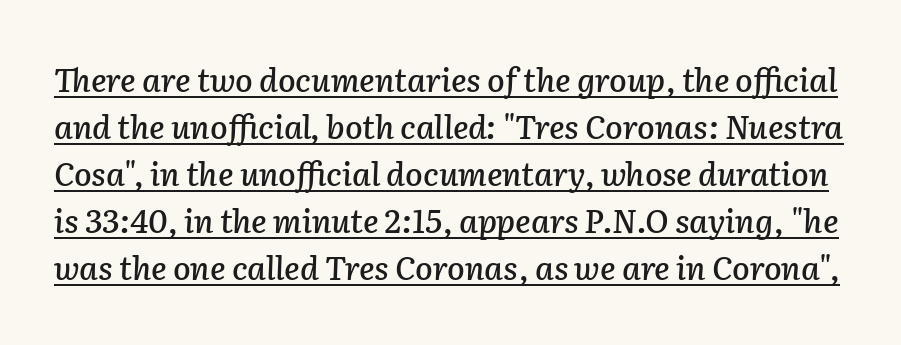
The whole block is typeset with a tilt. What decoration does the sample have? An underline. The letters advance in unequal steps, a hallmark of proportional type. If you measured baseline to baseline, you'd find a middling distance. Is the letter spacing exaggerated? No — it looks like the ordinary default.
